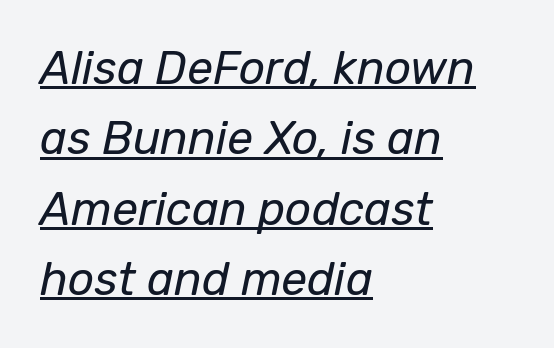
Q: Is the text bold? A: No.
Q: Is the text italic (slanted)? A: Yes, it leans right by about 12 degrees.
Q: Is the text underlined? A: Yes.
Q: How is the paragraph aligned? A: Left-aligned.
Q: Is the spacing between letters normal or unusually wide? A: Normal.
Q: Is the spacing between lines tight, normal or loose? A: Normal.
Q: Width (condensed, normal, or wide)? A: Normal.
Q: Stroke contrast? A: Low.
Q: x-height? A: Medium.
Q: Monospaced? A: No.
